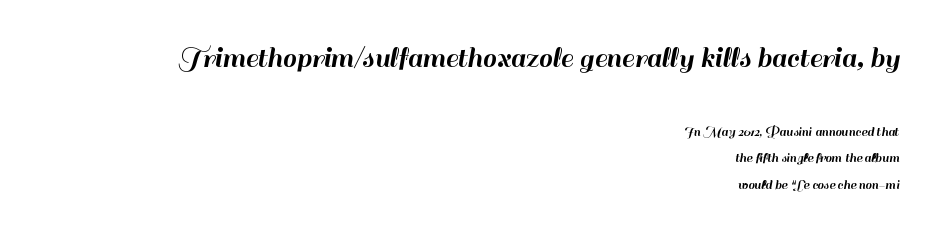
{"serif": "no", "width": "normal", "stroke_contrast": "high", "x_height": "small", "monospaced": "no", "underline": "no", "align": "right", "line_spacing_ratio": 1.88, "letter_spacing": "normal", "letter_spacing_em": 0.0, "larger_block": "first", "size_ratio": 2.21, "glyph_px": 31}
